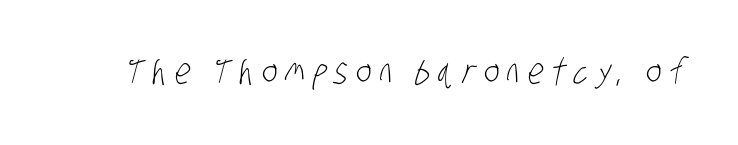
Q: Is the text bold? A: No.
Q: Is the typeface a serif or a sans-serif typeface? A: Sans-serif.
Q: Is the text underlined? A: No.
Q: Is the spacing between letters normal or unusually wide? A: Unusually wide.
Q: Width (condensed, normal, or wide)? A: Condensed.
Q: Stroke contrast? A: Low.
Q: x-height? A: Large.
Q: Monospaced? A: No.
